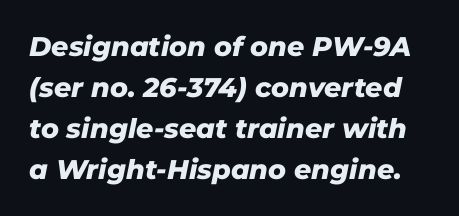
Q: Is the text bold? A: Yes.
Q: Is the text italic (slanted)? A: Yes, it leans right by about 11 degrees.
Q: Is the text underlined? A: No.
Q: Is the spacing between letters normal or unusually wide? A: Normal.
Q: Is the spacing between lines tight, normal or loose? A: Normal.
